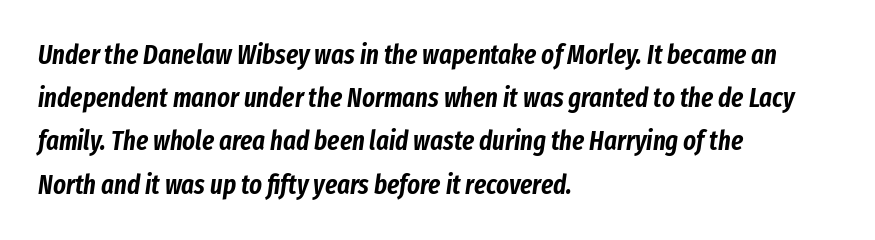
Q: Is the text italic (slanted)? A: Yes, it leans right by about 8 degrees.
Q: Is the text underlined? A: No.
Q: How is the paragraph aligned? A: Left-aligned.
Q: Is the spacing between letters normal or unusually wide? A: Normal.
Q: Is the spacing between lines tight, normal or loose? A: Normal.
